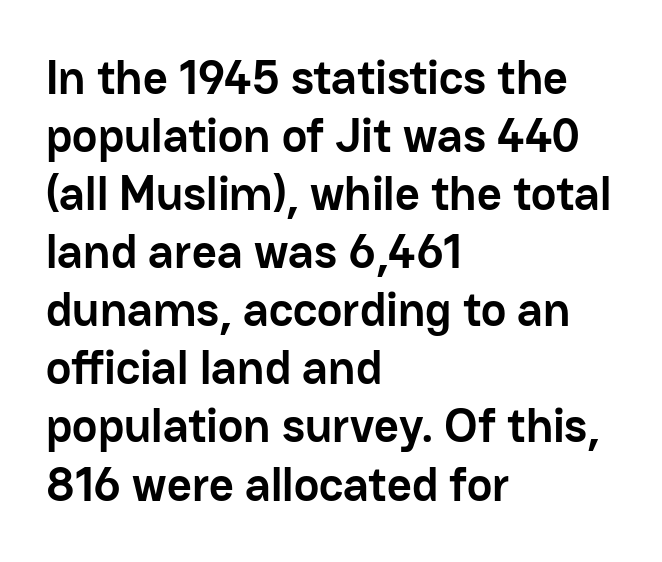
Q: Is the text bold? A: Yes.
Q: Is the text italic (slanted)? A: No, it is upright.
Q: Is the typeface a serif or a sans-serif typeface? A: Sans-serif.
Q: Is the text underlined? A: No.
Q: How is the paragraph aligned? A: Left-aligned.
Q: Is the spacing between letters normal or unusually wide? A: Normal.
Q: Width (condensed, normal, or wide)? A: Normal.
Q: Stroke contrast? A: Low.
Q: x-height? A: Medium.
Q: Monospaced? A: No.
